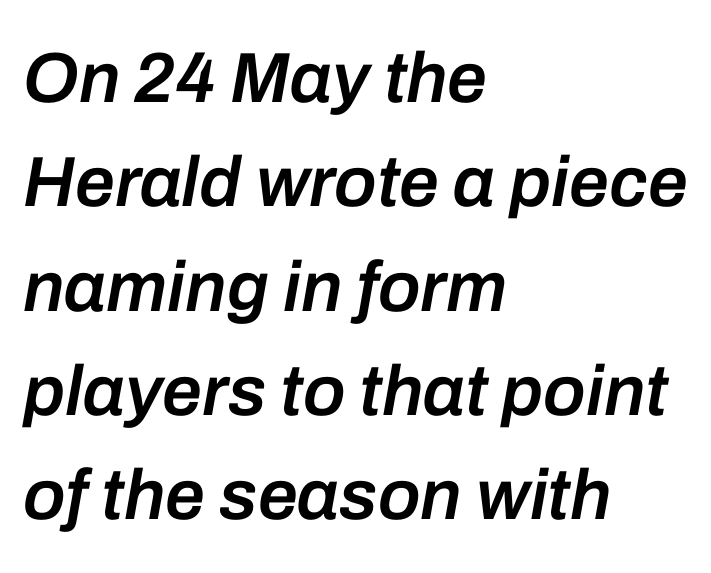
Teacher's note: observe the even left margin — that is flush-left alignment. Moderately thickened strokes mark this as semibold type. Observe the ordinary spacing: letters are neighbours, not strangers. Regarding leading, the lines here are spaced in the standard way. Here the designer chose a conventional face with non-uniform glyph widths. Clear beneath every line of the passage.
